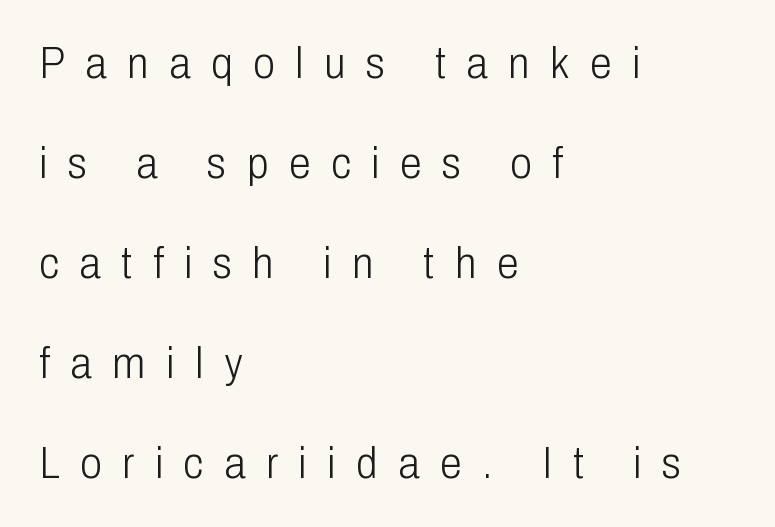
{"serif": "no", "italic": "no", "bold": "no", "weight": "light", "width": "condensed", "stroke_contrast": "low", "x_height": "medium", "monospaced": "no", "underline": "no", "align": "left", "line_spacing": "loose", "line_spacing_ratio": 2.27, "letter_spacing": "wide", "letter_spacing_em": 0.47, "glyph_px": 44}
